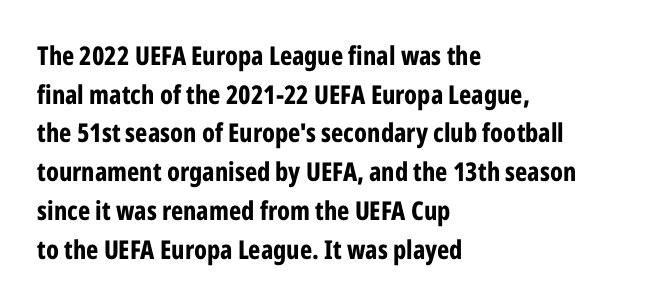
Leading: standard. Glyph-to-glyph distance matches everyday printed text. The face used here has the dense, thick strokes of a bold. These lines stack with their left ends in a neat column.
